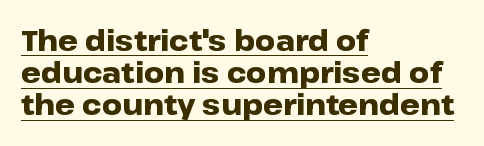
{"serif": "no", "italic": "no", "bold": "yes", "weight": "heavy", "width": "wide", "stroke_contrast": "low", "x_height": "medium", "monospaced": "no", "underline": "yes", "align": "left", "line_spacing": "tight", "line_spacing_ratio": 1.15, "letter_spacing": "normal", "letter_spacing_em": 0.0, "glyph_px": 28}
